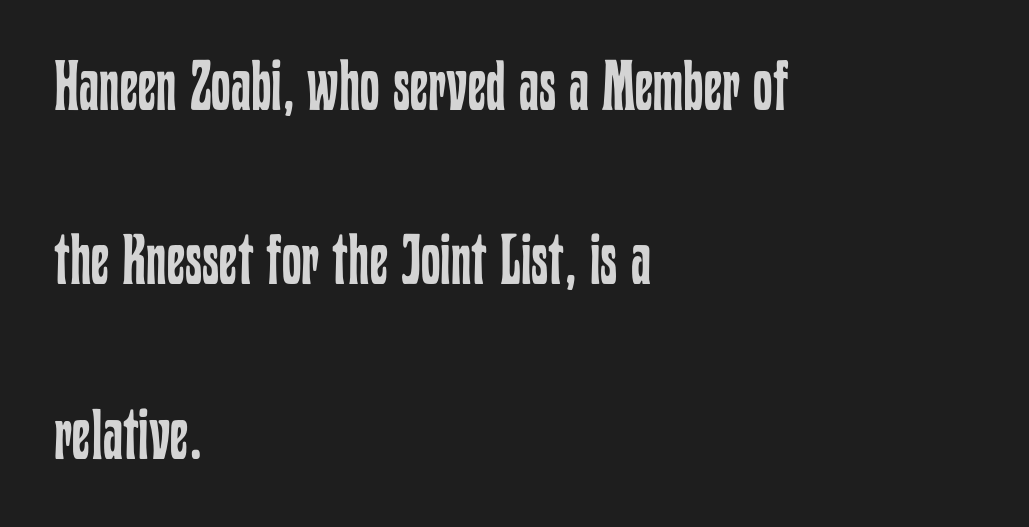
Q: Is the text bold? A: No.
Q: Is the text italic (slanted)? A: No, it is upright.
Q: Is the text underlined? A: No.
Q: How is the paragraph aligned? A: Left-aligned.
Q: Is the spacing between letters normal or unusually wide? A: Normal.
Q: Is the spacing between lines tight, normal or loose? A: Loose.
Q: Width (condensed, normal, or wide)? A: Condensed.
Q: Stroke contrast? A: Low.
Q: x-height? A: Medium.
Q: Monospaced? A: No.
